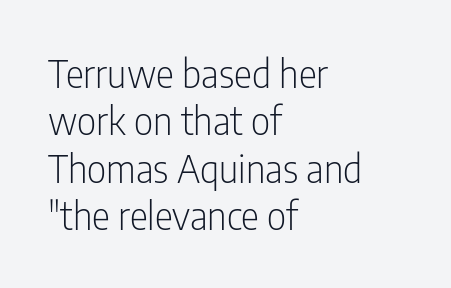
Letters have the restrained weight of plain body copy at most. Rows of type keep a routine distance in the vertical direction. Each word holds together tightly as a unit, with standard inter-letter gaps. This rendering features lettering with no underline. The text block is weighted toward the left margin, trailing off unevenly rightward. The typography opts for an upright posture over an oblique one.
